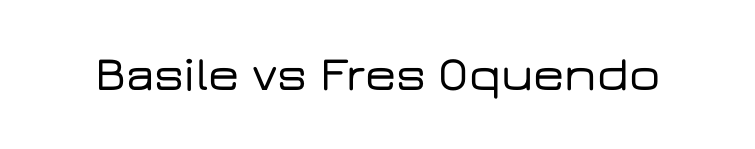
The image shows 49 px wide sans-serif type, upright; set normal letter spacing, not underlined; low stroke contrast and a medium x-height.
